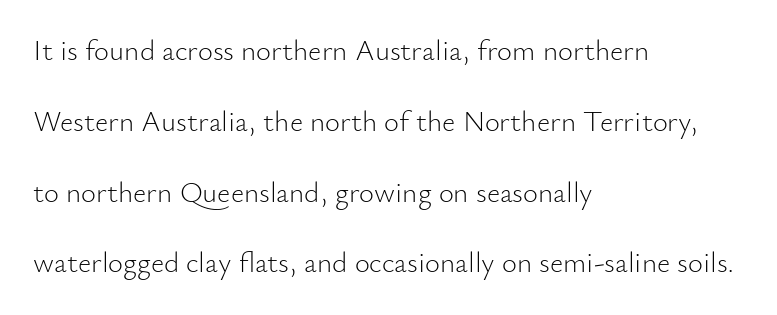
Q: Is the text bold? A: No.
Q: Is the text italic (slanted)? A: No, it is upright.
Q: Is the typeface a serif or a sans-serif typeface? A: Sans-serif.
Q: Is the text underlined? A: No.
Q: How is the paragraph aligned? A: Left-aligned.
Q: Is the spacing between letters normal or unusually wide? A: Normal.
Q: Is the spacing between lines tight, normal or loose? A: Loose.
Q: Width (condensed, normal, or wide)? A: Normal.
Q: Stroke contrast? A: Low.
Q: x-height? A: Small.
Q: Monospaced? A: No.
